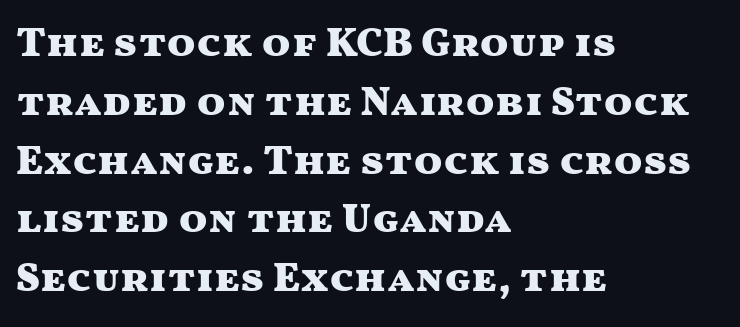
The image shows 42 px heavy, wide sans-serif type, upright; set left-aligned, normal line spacing (1.4x), normal letter spacing, not underlined; medium stroke contrast and a medium x-height.
